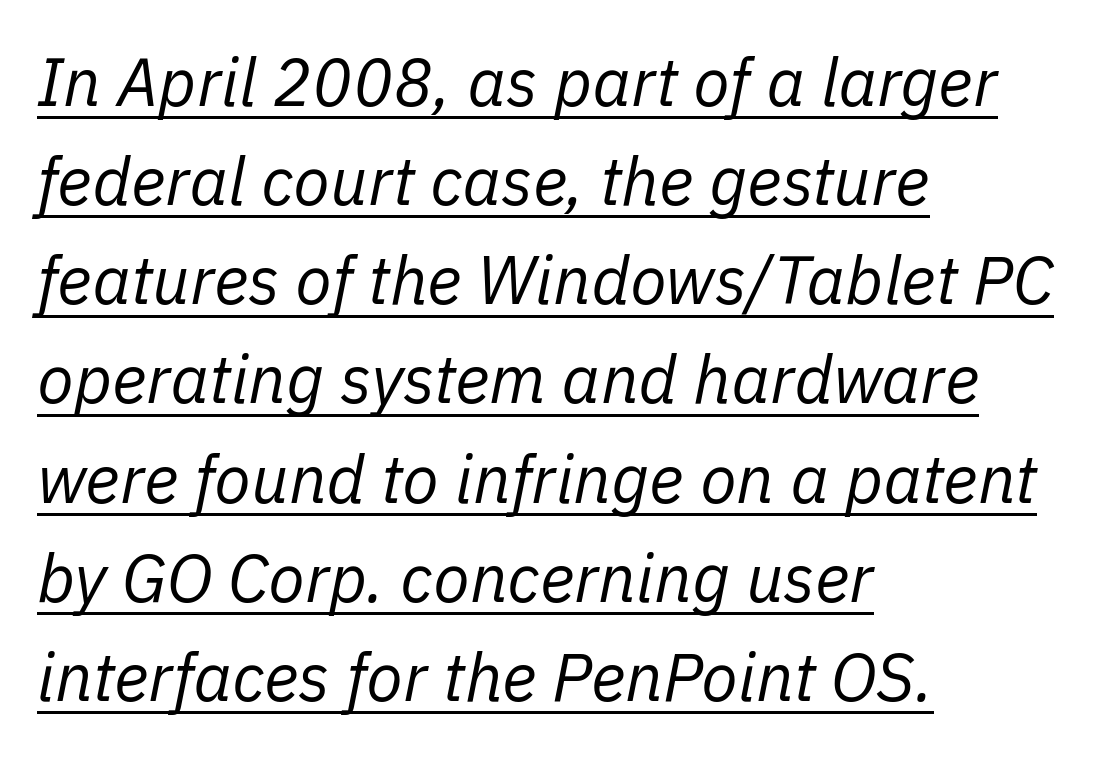
Q: Is the text bold? A: No.
Q: Is the text italic (slanted)? A: Yes, it leans right by about 11 degrees.
Q: Is the text underlined? A: Yes.
Q: How is the paragraph aligned? A: Left-aligned.
Q: Is the spacing between letters normal or unusually wide? A: Normal.
Q: Is the spacing between lines tight, normal or loose? A: Normal.
Q: Width (condensed, normal, or wide)? A: Normal.
Q: Stroke contrast? A: Low.
Q: x-height? A: Medium.
Q: Monospaced? A: No.
